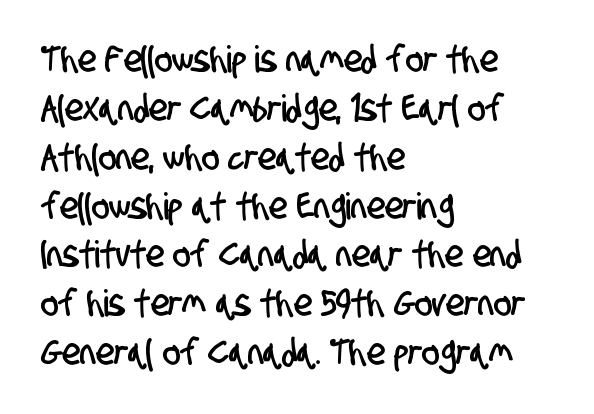
The image shows 37 px condensed sans-serif type; set left-aligned, normal line spacing (1.32x), normal letter spacing, not underlined; low stroke contrast and a large x-height.
